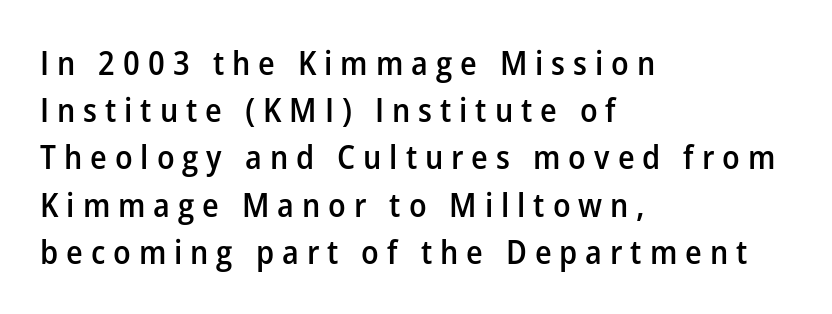
Q: Is the text bold? A: Semi-bold.
Q: Is the text italic (slanted)? A: No, it is upright.
Q: Is the typeface a serif or a sans-serif typeface? A: Sans-serif.
Q: Is the text underlined? A: No.
Q: How is the paragraph aligned? A: Left-aligned.
Q: Is the spacing between letters normal or unusually wide? A: Unusually wide.
Q: Is the spacing between lines tight, normal or loose? A: Normal.
Q: Width (condensed, normal, or wide)? A: Normal.
Q: Stroke contrast? A: Low.
Q: x-height? A: Medium.
Q: Monospaced? A: No.
